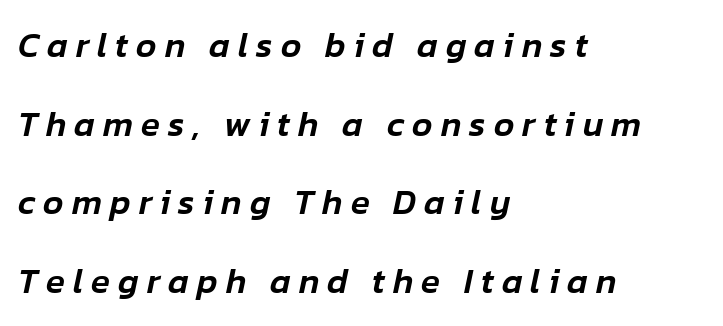
Lines of text with bare space underneath. Quick note: italic. Each letter keeps its own natural width here, so spacing adapts to shape. A classic flush-left, rag-right setting is used for this passage. Rows of type keep a wide berth in the vertical direction. Display-style spreading of the glyphs; the letterfit is very open.
